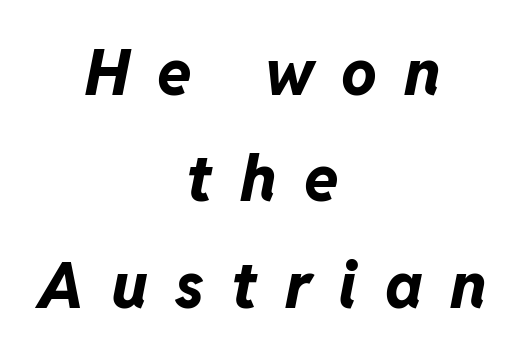
The image shows 63 px bold type, italic (leaning right); set centered, normal line spacing (1.69x), unusually wide letter spacing (+0.43 em), not underlined; low stroke contrast and a medium x-height.
